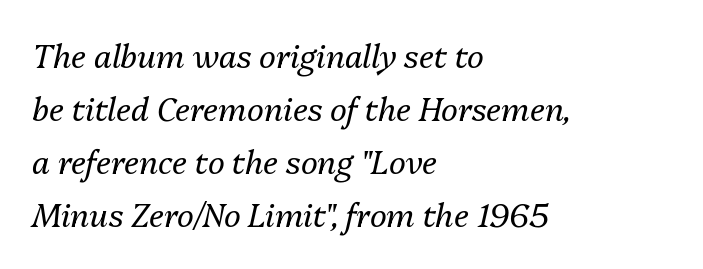
The image shows 32 px regular-weight type, italic (leaning right); set left-aligned, normal line spacing (1.66x), normal letter spacing, not underlined; medium stroke contrast and a medium x-height.
